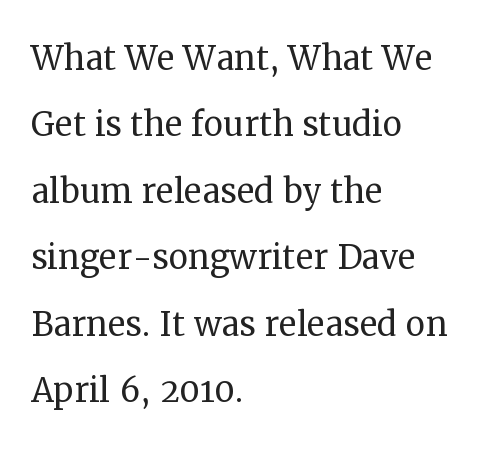
The image shows 44 px regular-weight serif type, upright; set left-aligned, normal line spacing (1.51x), normal letter spacing, not underlined; medium stroke contrast and a medium x-height.
